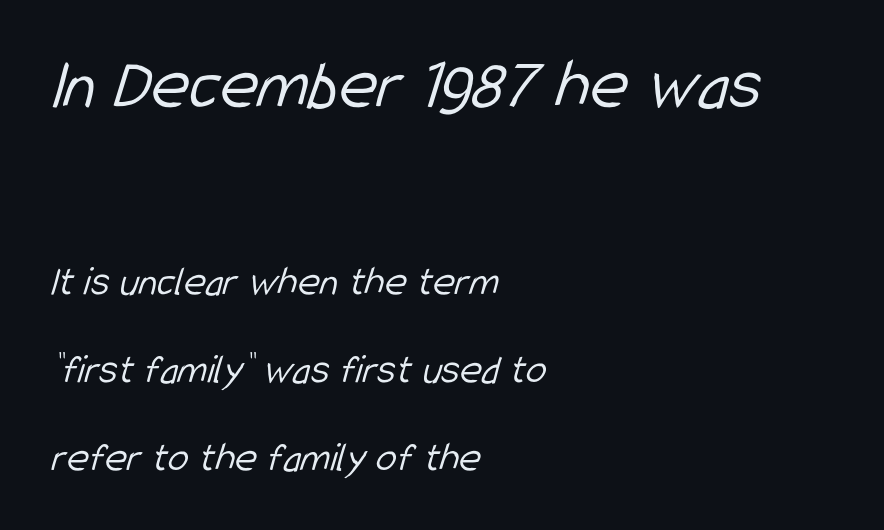
The image shows 73 px light, condensed sans-serif type; set left-aligned, loose line spacing (2.1x), normal letter spacing, not underlined; the first (top) block is 1.74x larger; low stroke contrast and a medium x-height.
